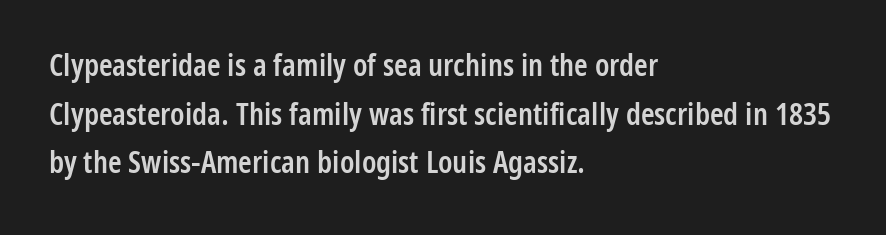
Q: Is the text bold? A: Semi-bold.
Q: Is the text italic (slanted)? A: No, it is upright.
Q: Is the typeface a serif or a sans-serif typeface? A: Sans-serif.
Q: Is the text underlined? A: No.
Q: How is the paragraph aligned? A: Left-aligned.
Q: Is the spacing between letters normal or unusually wide? A: Normal.
Q: Is the spacing between lines tight, normal or loose? A: Normal.
Q: Width (condensed, normal, or wide)? A: Condensed.
Q: Stroke contrast? A: Low.
Q: x-height? A: Medium.
Q: Monospaced? A: No.
